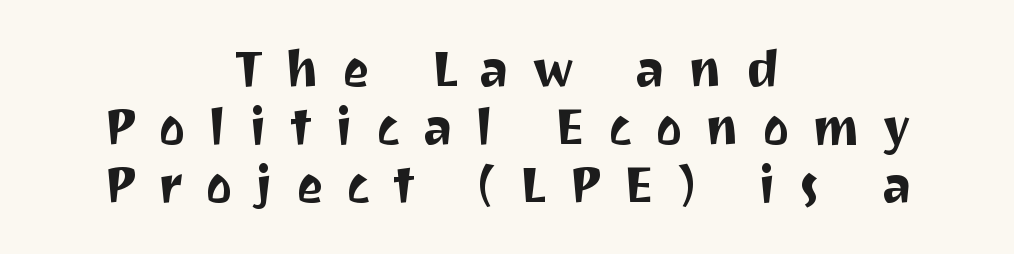
Q: Is the text italic (slanted)? A: No, it is upright.
Q: Is the typeface a serif or a sans-serif typeface? A: Sans-serif.
Q: Is the text underlined? A: No.
Q: How is the paragraph aligned? A: Centered.
Q: Is the spacing between letters normal or unusually wide? A: Unusually wide.
Q: Is the spacing between lines tight, normal or loose? A: Tight.
Q: Width (condensed, normal, or wide)? A: Normal.
Q: Stroke contrast? A: Medium.
Q: x-height? A: Medium.
Q: Monospaced? A: No.
